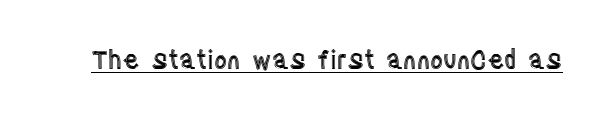
You can tell it's not italic because the verticals are truly vertical. Honestly, the letter spacing is just normal — you wouldn't notice it. Students, observe the line beneath the letters — that is underlining.
